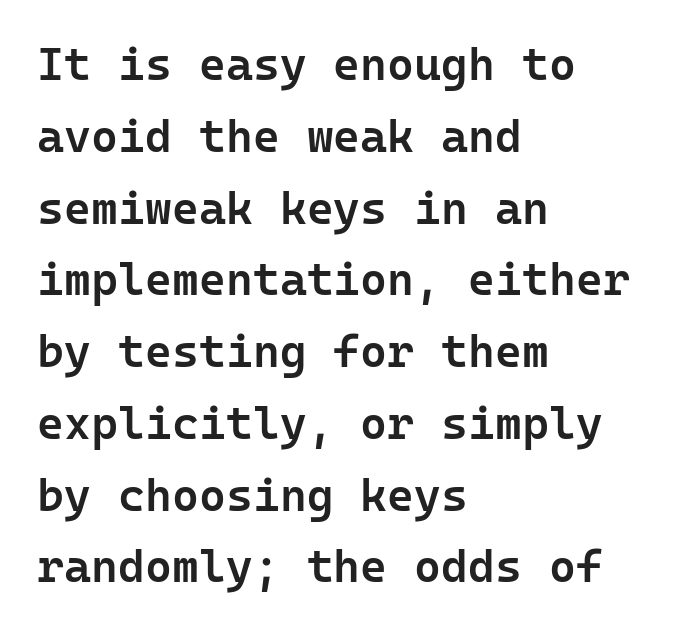
The image shows 46 px semibold sans-serif type, upright, monospaced; set left-aligned, normal line spacing (1.56x), normal letter spacing, not underlined; low stroke contrast and a medium x-height.
